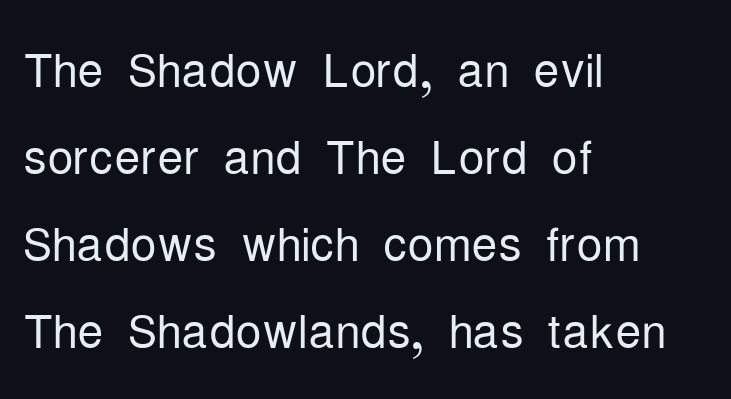
The image shows 65 px light, condensed sans-serif type, upright; set left-aligned, normal line spacing (1.34x), normal letter spacing, not underlined; low stroke contrast and a medium x-height.
